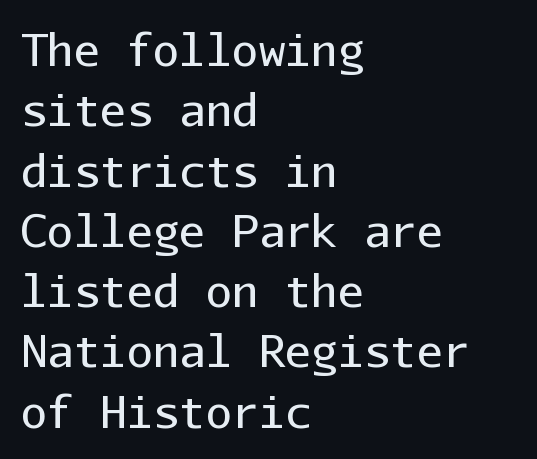
Bare-footed words on every line. In terms of posture, this sample is upright. These lines are rendered in a fixed-pitch font. Alignment: flush left. No extra ink here — the face is not bold. Each letter's strokes conclude bluntly, with no projecting serifs.
